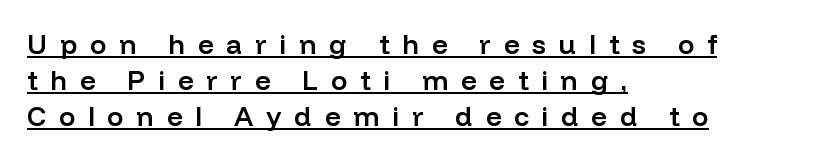
The image shows 27 px text type, upright; set left-aligned, normal line spacing (1.34x), unusually wide letter spacing (+0.48 em), underlined.
